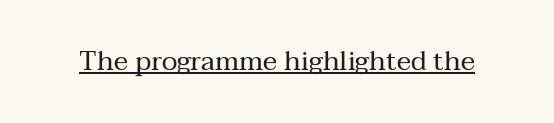
Q: Is the text bold? A: No.
Q: Is the text italic (slanted)? A: No, it is upright.
Q: Is the text underlined? A: Yes.
Q: Is the spacing between letters normal or unusually wide? A: Normal.
